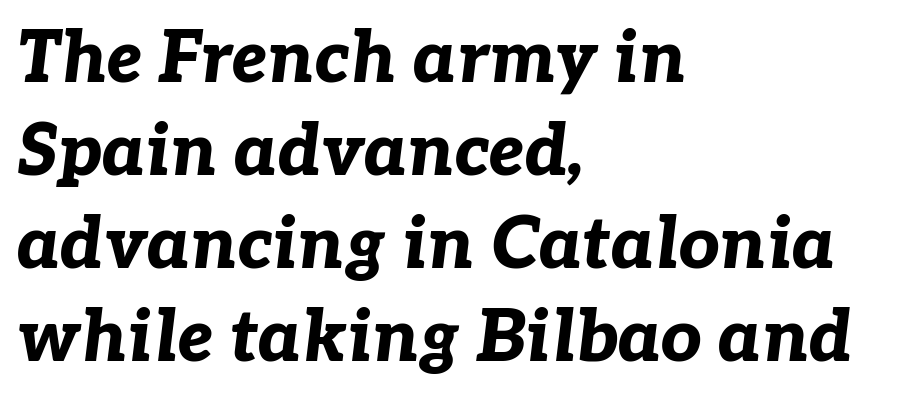
Q: Is the text bold? A: Yes.
Q: Is the text italic (slanted)? A: Yes, it leans right by about 7 degrees.
Q: Is the text underlined? A: No.
Q: How is the paragraph aligned? A: Left-aligned.
Q: Is the spacing between letters normal or unusually wide? A: Normal.
Q: Is the spacing between lines tight, normal or loose? A: Normal.
Q: Width (condensed, normal, or wide)? A: Normal.
Q: Stroke contrast? A: Low.
Q: x-height? A: Medium.
Q: Monospaced? A: No.
